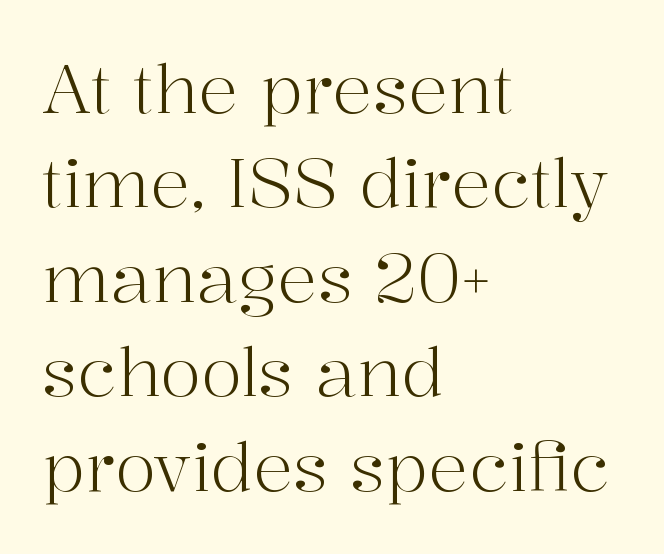
A light-to-regular cut is what we see here. Normally led — the rows are evenly, conventionally spaced. Think of a printed novel: that variable character pitch is what you see here. Check under the words: just untouched page.
